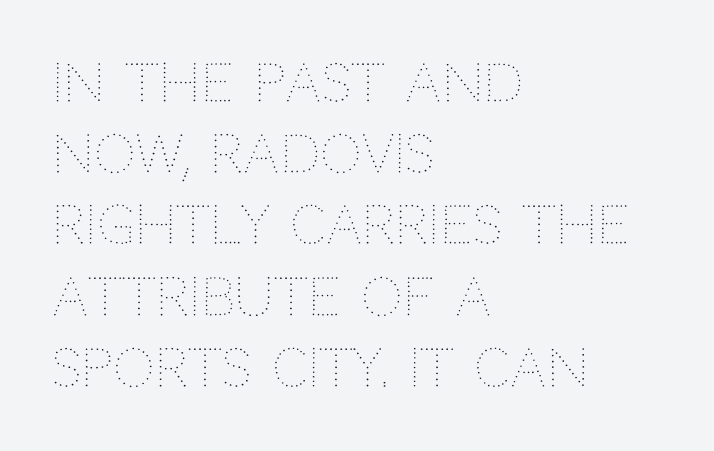
{"italic": "no", "bold": "no", "weight": "thin", "width": "normal", "stroke_contrast": "medium", "x_height": "large", "monospaced": "no", "underline": "no", "align": "left", "line_spacing": "normal", "line_spacing_ratio": 1.37, "letter_spacing": "normal", "letter_spacing_em": 0.0, "glyph_px": 52}
